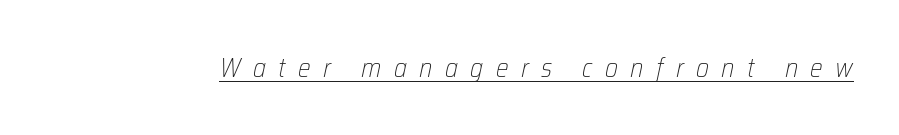
The specimen includes a rule beneath the text block's lines. No chunkiness to these letters — they're not bold. The rendering inserts visible extra space after every character. In terms of posture, this sample is oblique.
